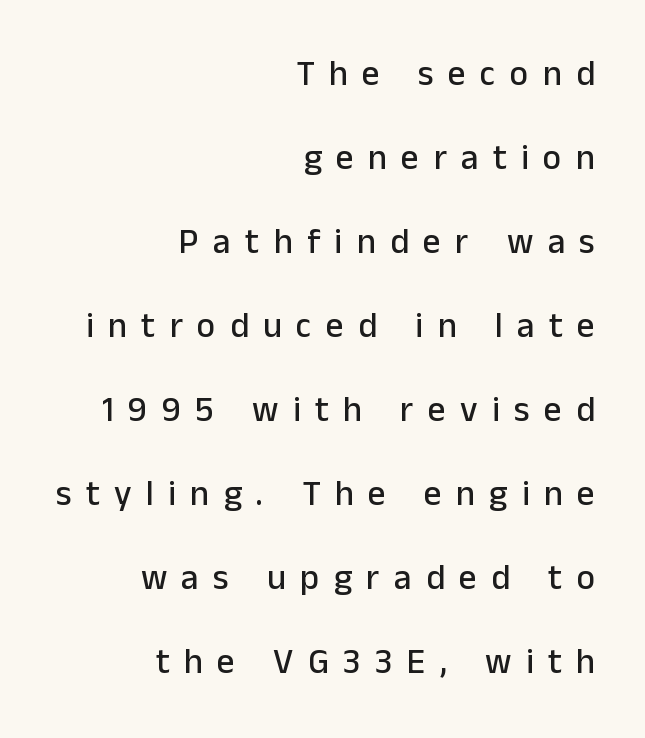
The image shows 35 px sans-serif type, upright; set right-aligned, loose line spacing (2.4x), unusually wide letter spacing (+0.41 em), not underlined; low stroke contrast and a medium x-height.
